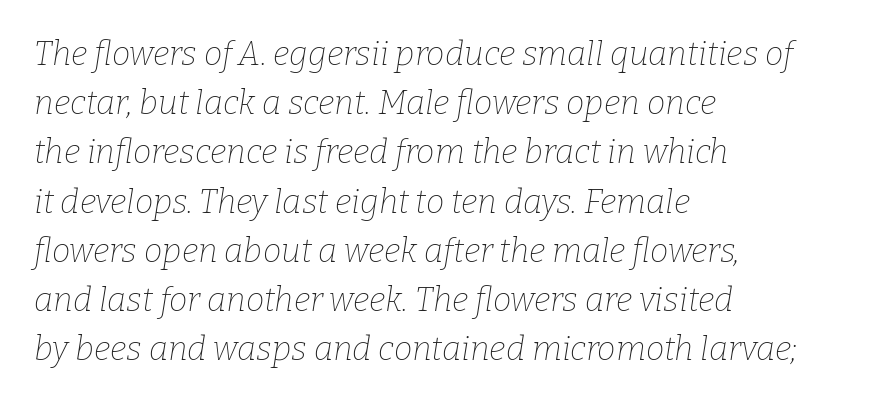
{"serif": "yes", "italic": "yes", "lean": "right", "slant_degrees": 9, "bold": "no", "weight": "thin", "width": "normal", "stroke_contrast": "low", "x_height": "medium", "monospaced": "no", "underline": "no", "align": "left", "line_spacing": "normal", "line_spacing_ratio": 1.49, "letter_spacing": "normal", "letter_spacing_em": 0.0, "glyph_px": 33}
